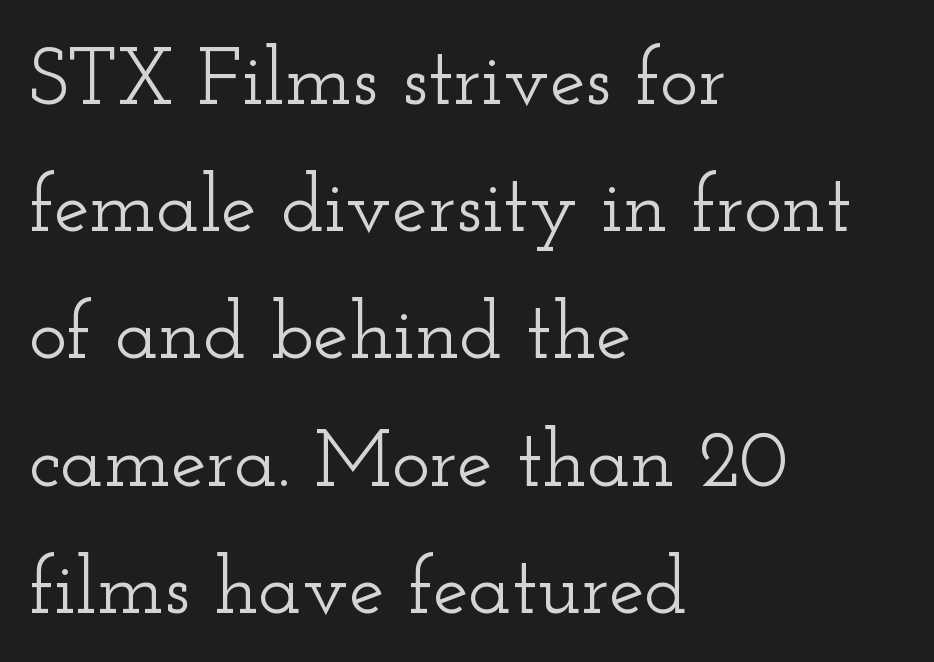
A typesetter would call this proportional, since set widths differ per character. A normal amount of white space separates one row of letters from the next. Observe the ordinary spacing: letters are neighbours, not strangers. Where is the straight margin? On the left.
